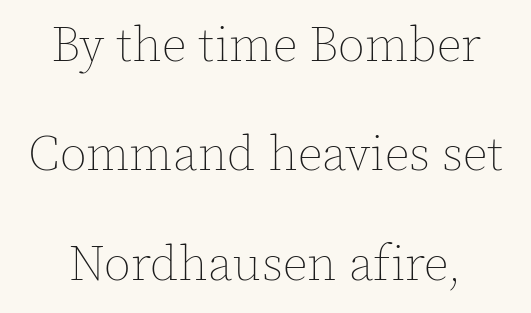
One glance says open: line gaps are wider than usual. How are the letters spaced? Ordinarily, with no added tracking. Compared with a typical body face, this is equally light or lighter still. The font's upright variant was chosen for this text. Is this a fixed-width face? No — the glyphs have proportional, varying widths. This rendering features lettering with no underline.
